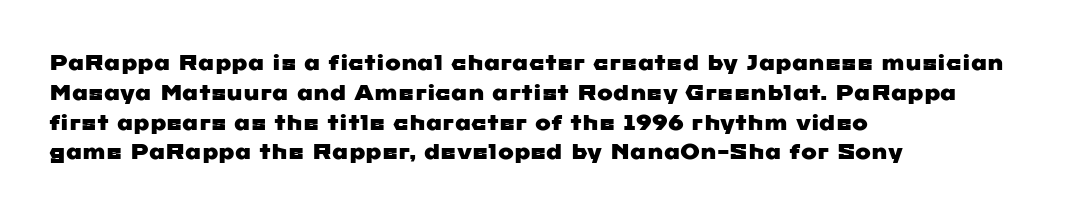
Q: Is the text underlined? A: No.
Q: How is the paragraph aligned? A: Left-aligned.
Q: Is the spacing between letters normal or unusually wide? A: Normal.
Q: Is the spacing between lines tight, normal or loose? A: Normal.
